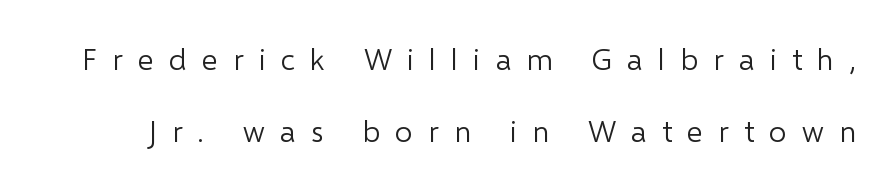
The image shows 31 px light sans-serif type, upright; set loose line spacing (2.32x), unusually wide letter spacing (+0.49 em), not underlined; low stroke contrast and a medium x-height.
